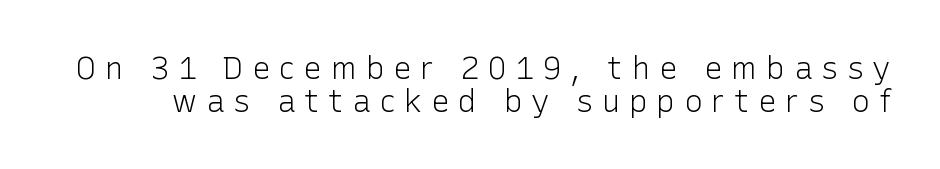
Successive baselines arrive quickly, one right under another. In terms of letterspacing, this is a distinctly airy, spread setting. Plain, unruled lines of type. The strokes are not fattened; the text isn't bold.
